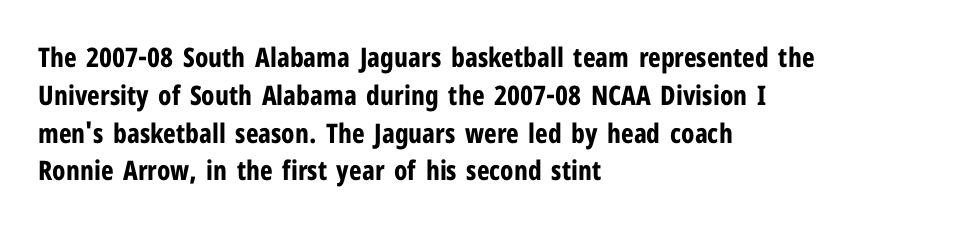
Q: Is the text bold? A: Yes.
Q: Is the text italic (slanted)? A: No, it is upright.
Q: Is the text underlined? A: No.
Q: How is the paragraph aligned? A: Left-aligned.
Q: Is the spacing between letters normal or unusually wide? A: Normal.
Q: Is the spacing between lines tight, normal or loose? A: Normal.
